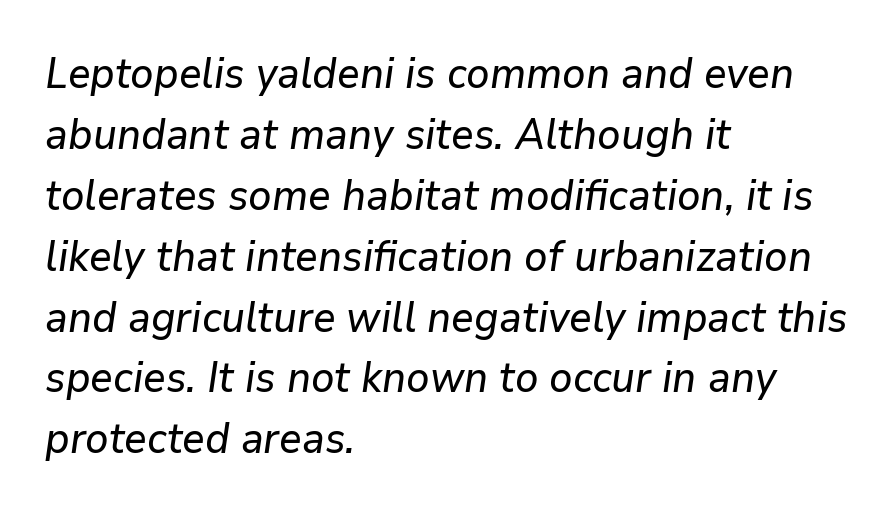
{"italic": "yes", "lean": "right", "slant_degrees": 9, "width": "normal", "stroke_contrast": "low", "x_height": "medium", "monospaced": "no", "underline": "no", "align": "left", "line_spacing": "normal", "line_spacing_ratio": 1.45, "letter_spacing": "normal", "letter_spacing_em": 0.0, "glyph_px": 42}
